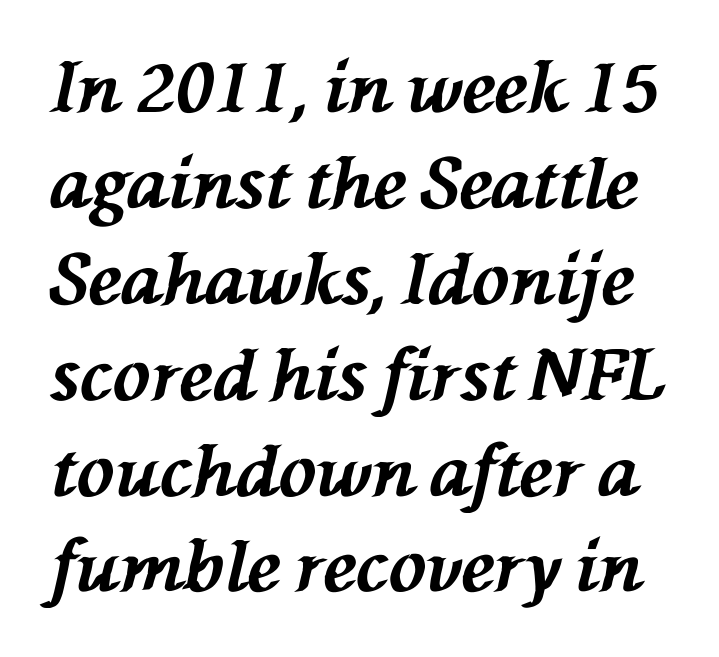
The image shows 70 px bold type, italic (leaning left); set normal line spacing (1.37x), normal letter spacing, not underlined; medium stroke contrast and a medium x-height.
